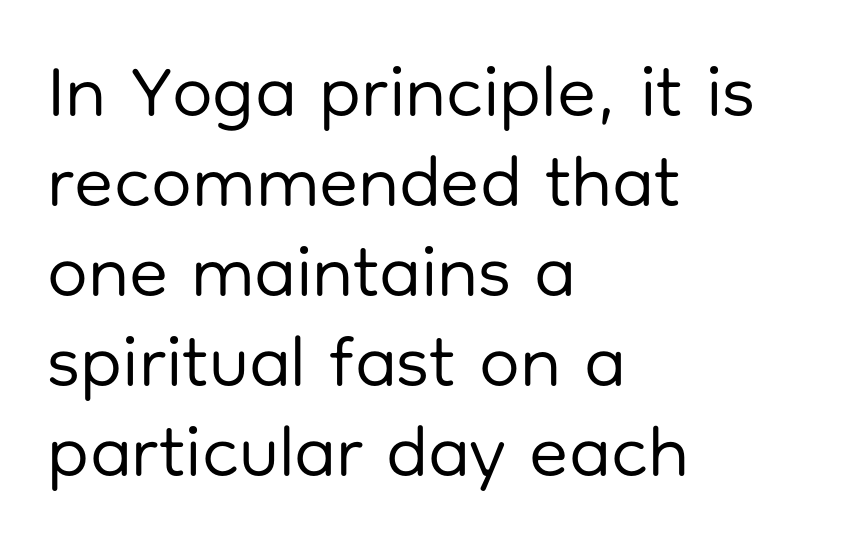
{"serif": "no", "italic": "no", "bold": "no", "weight": "regular", "width": "normal", "stroke_contrast": "low", "x_height": "medium", "monospaced": "no", "underline": "no", "align": "left", "line_spacing": "normal", "line_spacing_ratio": 1.25, "letter_spacing": "normal", "letter_spacing_em": 0.0, "glyph_px": 72}
